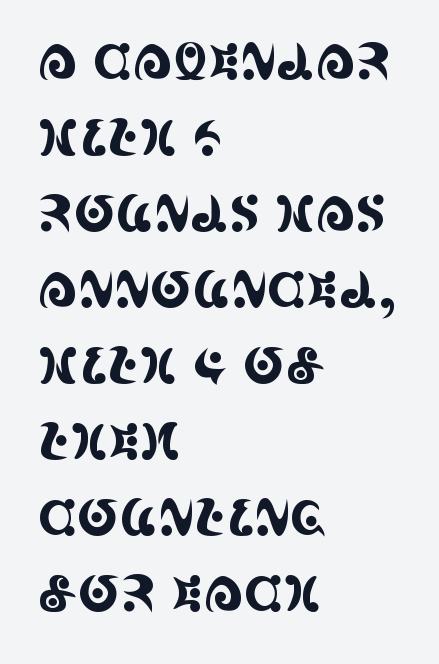
Q: Is the text italic (slanted)? A: No, it is upright.
Q: Is the typeface a serif or a sans-serif typeface? A: Serif.
Q: Is the text underlined? A: No.
Q: How is the paragraph aligned? A: Left-aligned.
Q: Is the spacing between letters normal or unusually wide? A: Normal.
Q: Is the spacing between lines tight, normal or loose? A: Normal.
Q: Width (condensed, normal, or wide)? A: Condensed.
Q: x-height? A: Large.
Q: Monospaced? A: No.
